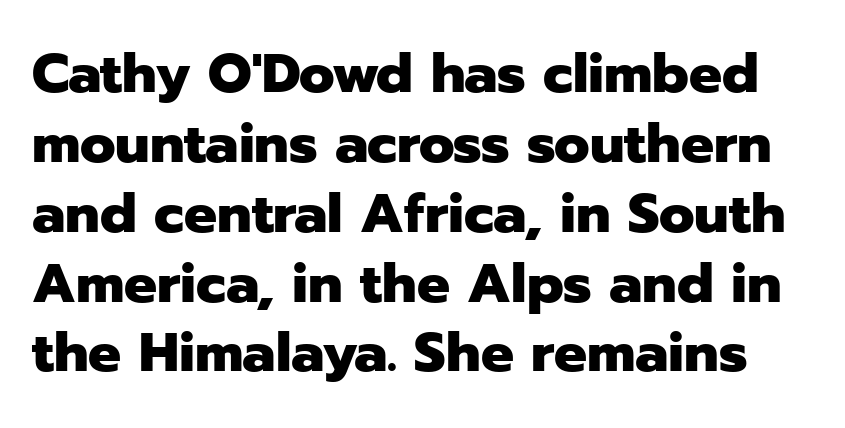
Q: Is the text bold? A: Yes.
Q: Is the text italic (slanted)? A: No, it is upright.
Q: Is the typeface a serif or a sans-serif typeface? A: Sans-serif.
Q: Is the text underlined? A: No.
Q: Is the spacing between letters normal or unusually wide? A: Normal.
Q: Is the spacing between lines tight, normal or loose? A: Normal.
Q: Width (condensed, normal, or wide)? A: Normal.
Q: Stroke contrast? A: Low.
Q: x-height? A: Medium.
Q: Monospaced? A: No.
